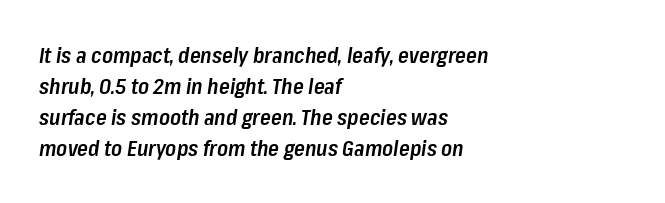
{"italic": "yes", "lean": "right", "slant_degrees": 8, "bold": "semi", "underline": "no", "align": "left", "line_spacing": "normal", "line_spacing_ratio": 1.41, "letter_spacing": "normal", "letter_spacing_em": 0.0, "glyph_px": 22}
